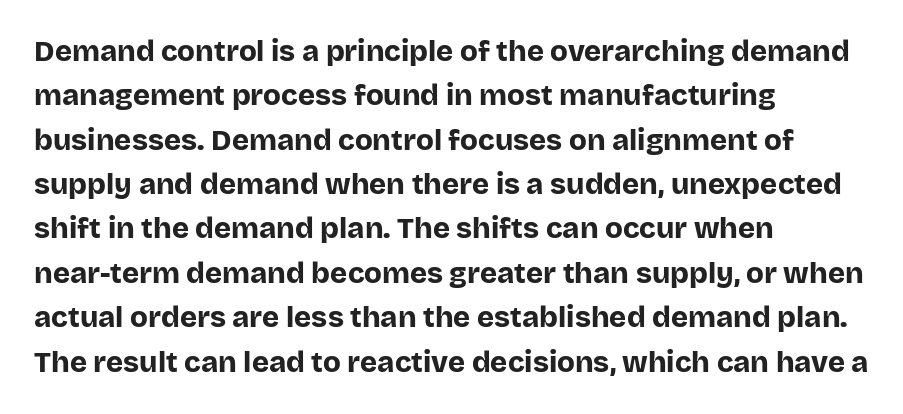
The zone under the glyphs is completely vacant. Between one letter and the next there's only the usual sliver of space. Upright lettering throughout. The font is running at its bold setting. Note: no serifs on the glyphs. Note the varied advance widths — an 'i' is clearly narrower than an 'm'.
